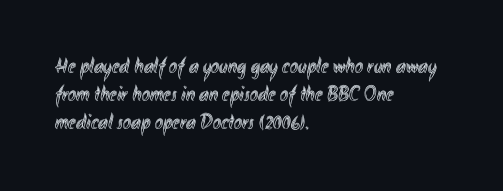
Q: Is the text italic (slanted)? A: Yes.
Q: Is the text underlined? A: No.
Q: How is the paragraph aligned? A: Left-aligned.
Q: Is the spacing between letters normal or unusually wide? A: Normal.
Q: Is the spacing between lines tight, normal or loose? A: Normal.
